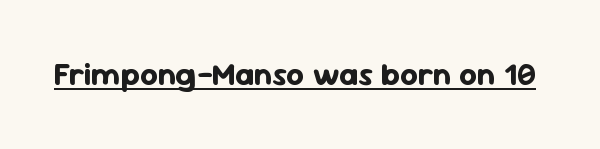
Unlike a traditional serif, this face leaves its strokes unadorned. The type sits square on the baseline with zero lean. What weight is shown? A full bold with thick strokes. You could not count columns in this text — the font is proportionally spaced. Check the space under the baseline: a stroke is drawn there. The letters sit at their default tracking, neither squeezed nor spread.
